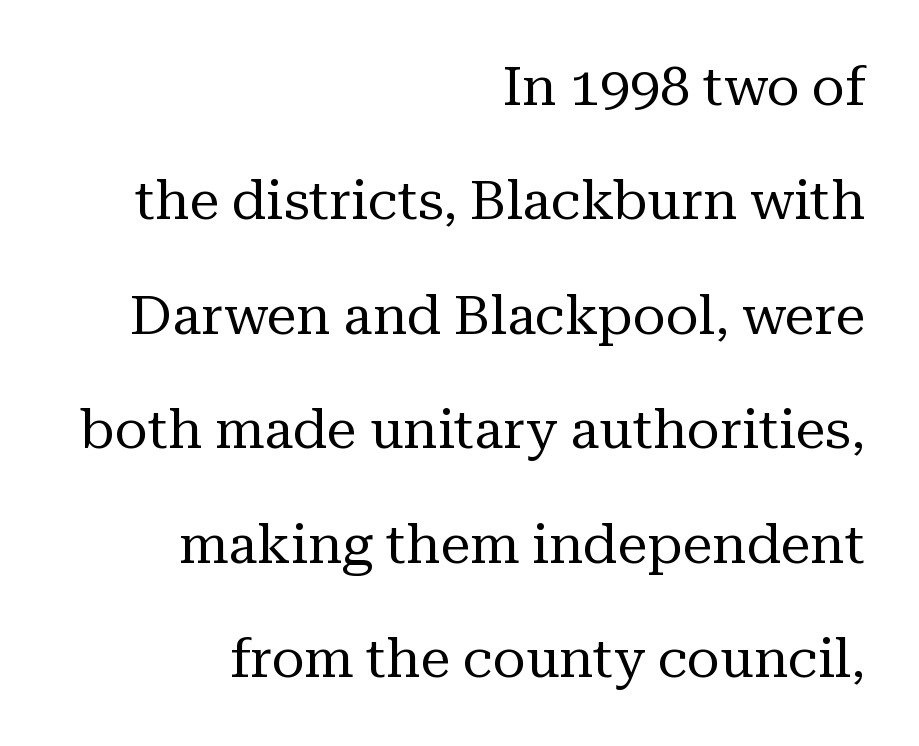
The image shows 54 px regular-weight serif type, upright; set right-aligned, loose line spacing (2.12x), normal letter spacing, not underlined; medium stroke contrast and a medium x-height.
